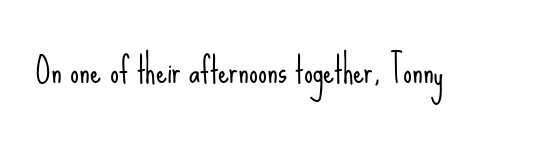
Looks like regular typesetting: each glyph gets only the width it needs. Inter-character spacing is left at the font's built-in metrics. Lines of text with bare space underneath. No chunkiness to these letters — they're not bold.
